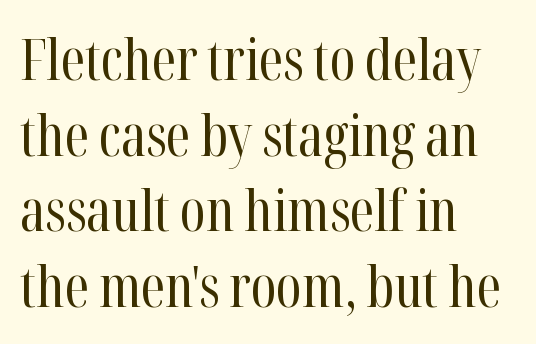
Q: Is the text bold? A: No.
Q: Is the text italic (slanted)? A: No, it is upright.
Q: Is the typeface a serif or a sans-serif typeface? A: Serif.
Q: Is the text underlined? A: No.
Q: How is the paragraph aligned? A: Left-aligned.
Q: Is the spacing between letters normal or unusually wide? A: Normal.
Q: Is the spacing between lines tight, normal or loose? A: Normal.
Q: Width (condensed, normal, or wide)? A: Condensed.
Q: Stroke contrast? A: High.
Q: x-height? A: Medium.
Q: Monospaced? A: No.
